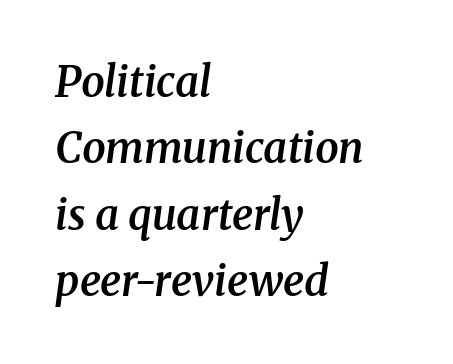
Q: Is the text bold? A: Semi-bold.
Q: Is the text italic (slanted)? A: Yes, it leans right by about 8 degrees.
Q: Is the typeface a serif or a sans-serif typeface? A: Serif.
Q: Is the text underlined? A: No.
Q: How is the paragraph aligned? A: Left-aligned.
Q: Is the spacing between letters normal or unusually wide? A: Normal.
Q: Is the spacing between lines tight, normal or loose? A: Normal.
Q: Width (condensed, normal, or wide)? A: Normal.
Q: Stroke contrast? A: Medium.
Q: x-height? A: Medium.
Q: Monospaced? A: No.
